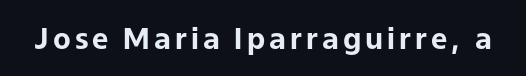
The image shows 29 px bold sans-serif type, upright; set not underlined; low stroke contrast and a medium x-height.
